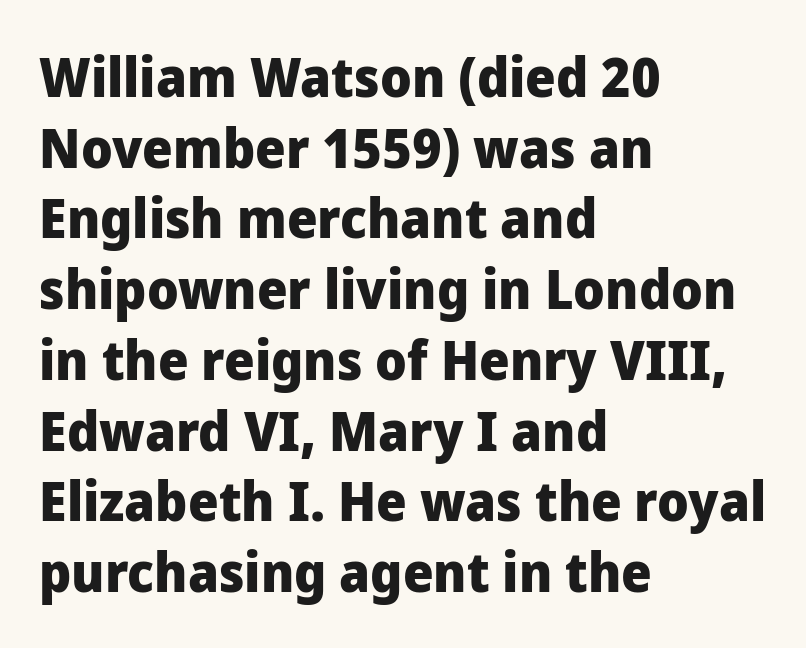
Look at the stroke-to-counter ratio: heavy, a bold. This sample uses a sans-serif face. Posture: straight, roman, zero tilt. Where is the straight margin? On the left. Leading matches the norm, producing a regular column. The foot of each line stays bare and open.
